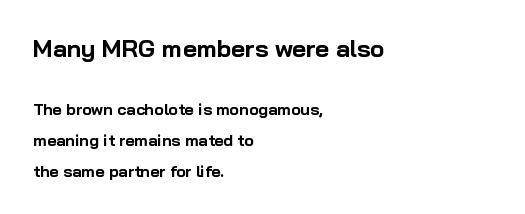
The image shows 24 px bold type, upright; set left-aligned, loose line spacing (1.94x), normal letter spacing, not underlined; the first (top) block is 1.5x larger.
